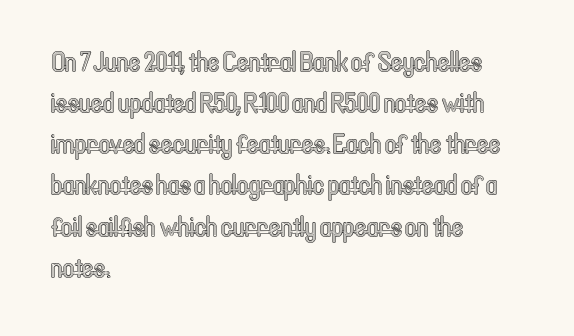
Do the characters align in a grid? No, the font is proportional. Regular leading. No italicization has been applied; the sample stays upright. The type is set solid horizontally, with unmodified tracking.
